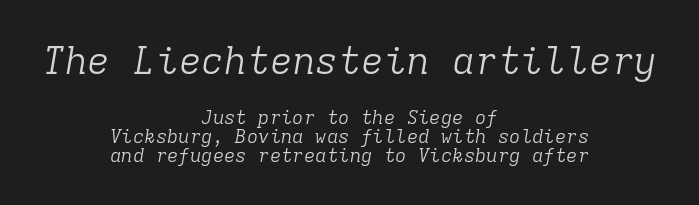
The image shows 38 px light serif type, italic (leaning right), monospaced; set centered, tight line spacing (0.99x), normal letter spacing, not underlined; the first (top) block is 2.0x larger; low stroke contrast and a medium x-height.
